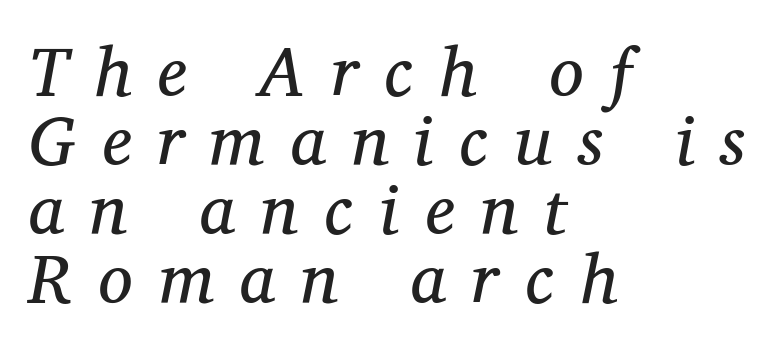
The typesetter chose a ragged-right arrangement here. Letters have the restrained weight of plain body copy at most. Is the letter spacing exaggerated? Yes — the characters are pushed far apart. Whoever set this chose condensed vertical rhythm over breathing room. The glyphs in this specimen are seriffed. Do the characters align in a grid? No, the font is proportional.
